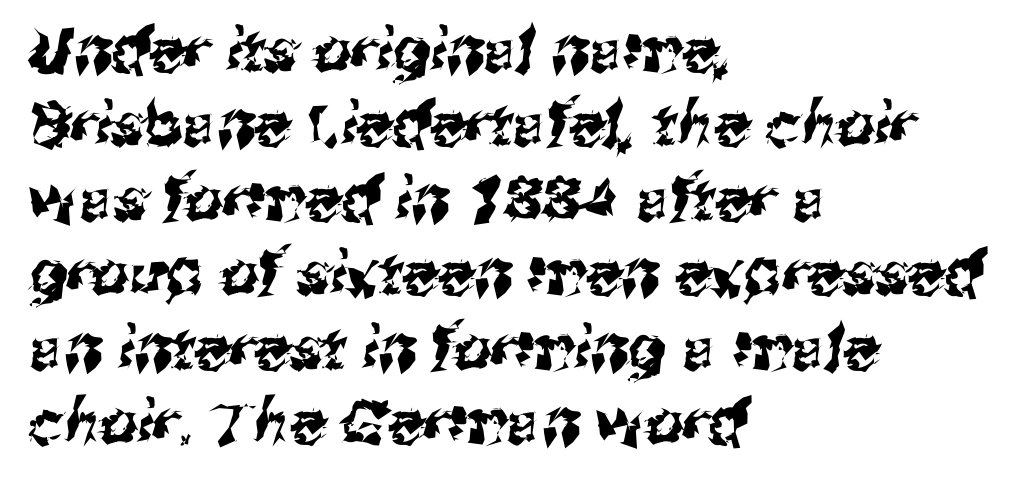
{"serif": "no", "width": "normal", "stroke_contrast": "medium", "x_height": "medium", "monospaced": "no", "underline": "no", "align": "left", "line_spacing_ratio": 1.24, "letter_spacing": "normal", "letter_spacing_em": 0.0, "glyph_px": 60}
